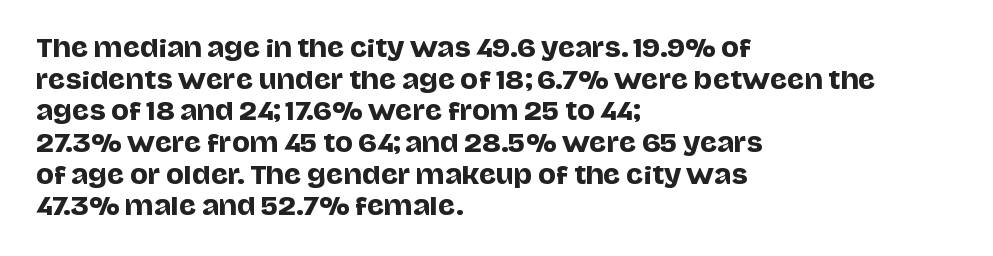
{"italic": "no", "underline": "no", "align": "left", "line_spacing": "normal", "line_spacing_ratio": 1.32, "letter_spacing": "normal", "letter_spacing_em": 0.0, "glyph_px": 24}
